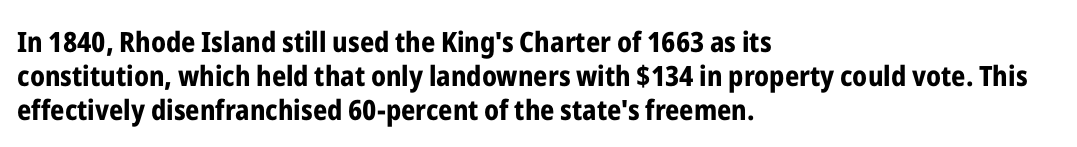
These lines are rendered in a variable-pitch font. This is roman type, the default non-slanted kind. These lines stack with their left ends in a neat column. The gaps between neighbouring characters are ordinary and unremarkable.
